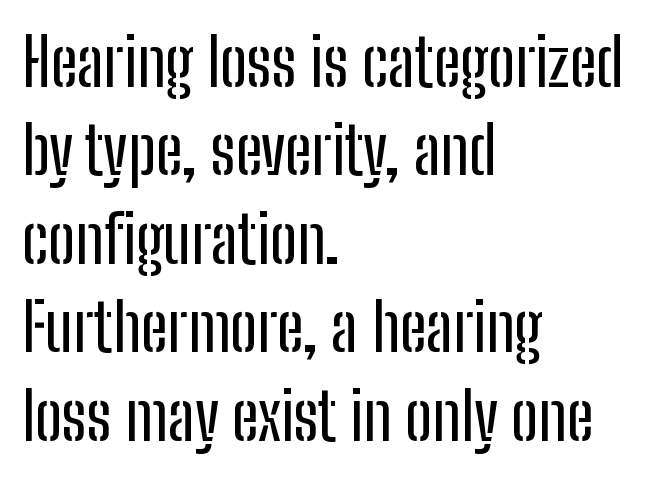
{"serif": "no", "italic": "no", "width": "condensed", "stroke_contrast": "low", "x_height": "medium", "monospaced": "no", "underline": "no", "align": "left", "line_spacing": "normal", "line_spacing_ratio": 1.34, "letter_spacing": "normal", "letter_spacing_em": 0.0, "glyph_px": 66}
